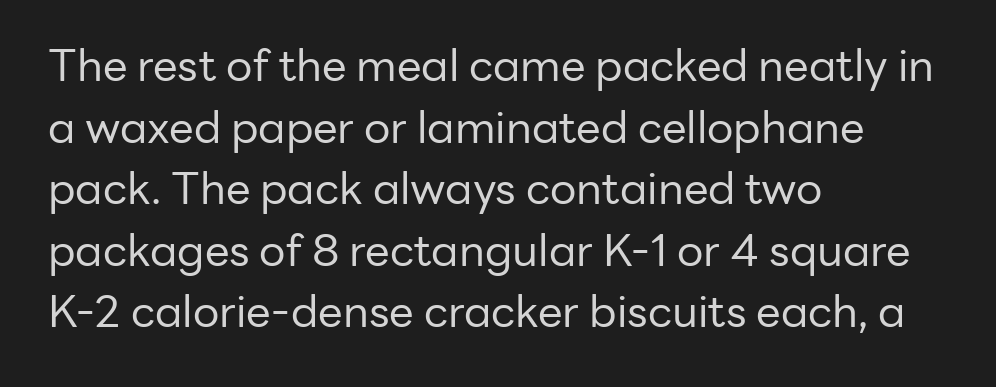
The image shows 44 px regular-weight sans-serif type, upright; set left-aligned, normal line spacing (1.4x), normal letter spacing, not underlined; low stroke contrast and a medium x-height.
